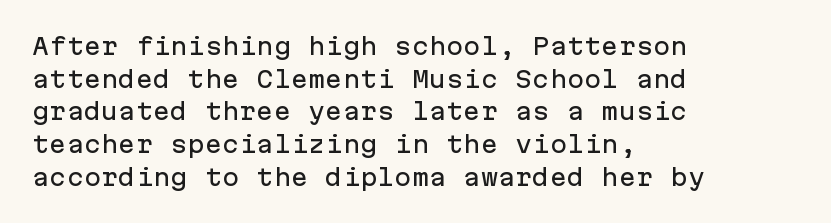
All the whitespace from short lines collects on the right. Standard letterfit; no display-style spreading of the glyphs. The area under the type is left untouched. Characters remain perfectly vertical along every line. If you measured baseline to baseline, you'd find a middling distance.
